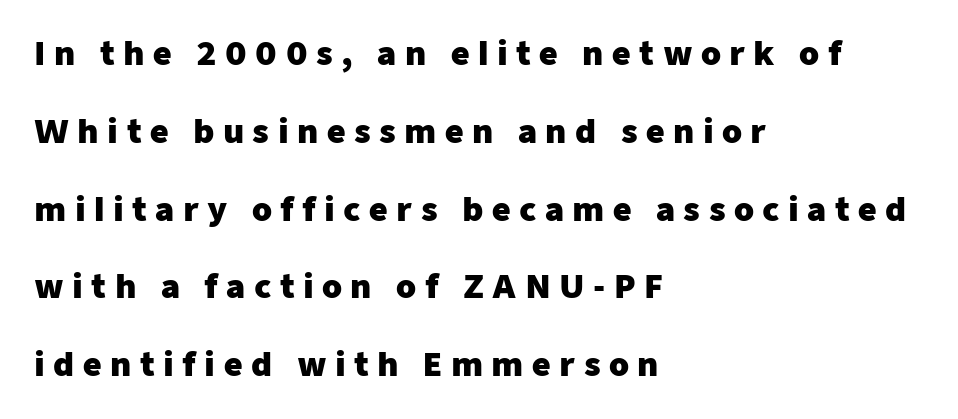
Q: Is the text bold? A: Yes.
Q: Is the text italic (slanted)? A: No, it is upright.
Q: Is the typeface a serif or a sans-serif typeface? A: Sans-serif.
Q: Is the text underlined? A: No.
Q: How is the paragraph aligned? A: Left-aligned.
Q: Is the spacing between letters normal or unusually wide? A: Unusually wide.
Q: Is the spacing between lines tight, normal or loose? A: Loose.
Q: Width (condensed, normal, or wide)? A: Normal.
Q: Stroke contrast? A: Low.
Q: x-height? A: Medium.
Q: Monospaced? A: No.
